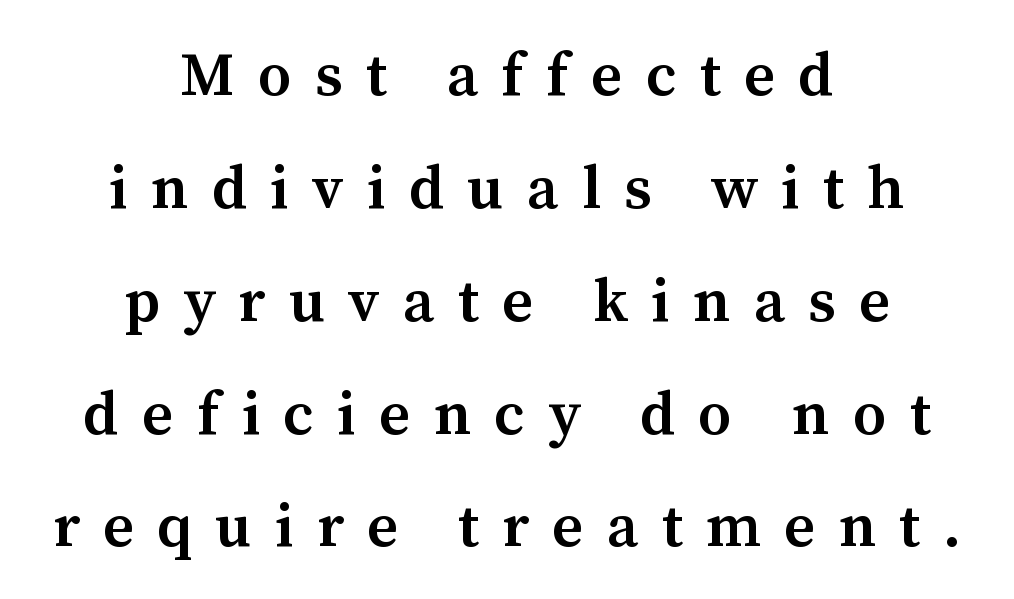
Teacher's note: observe the equal gaps on both sides — that is centered alignment. The gap between lines stays unmarked. There is plenty of visible air inserted between adjacent glyphs. You can tell it's not italic because the verticals are truly vertical. Firm but not heavy-handed strokes: this text is semibold. Spacing verdict: proportional, widths tailored to each character.
